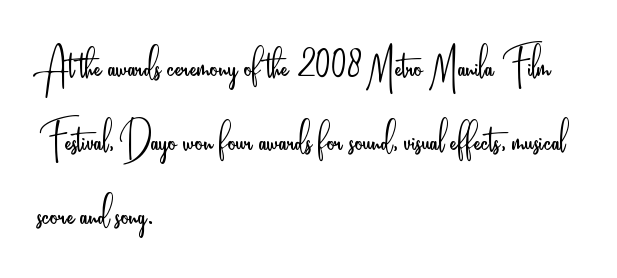
Q: Is the text bold? A: No.
Q: Is the typeface a serif or a sans-serif typeface? A: Sans-serif.
Q: Is the text underlined? A: No.
Q: How is the paragraph aligned? A: Left-aligned.
Q: Is the spacing between letters normal or unusually wide? A: Normal.
Q: Is the spacing between lines tight, normal or loose? A: Normal.
Q: Width (condensed, normal, or wide)? A: Condensed.
Q: Stroke contrast? A: Low.
Q: x-height? A: Small.
Q: Monospaced? A: No.
